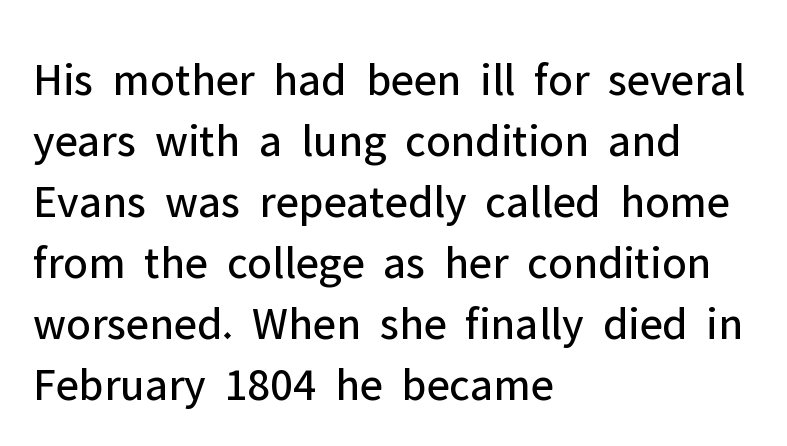
{"serif": "no", "italic": "no", "bold": "no", "weight": "regular", "width": "normal", "stroke_contrast": "low", "x_height": "medium", "monospaced": "no", "underline": "no", "align": "left", "line_spacing": "normal", "line_spacing_ratio": 1.3, "letter_spacing": "normal", "letter_spacing_em": 0.0, "glyph_px": 47}
